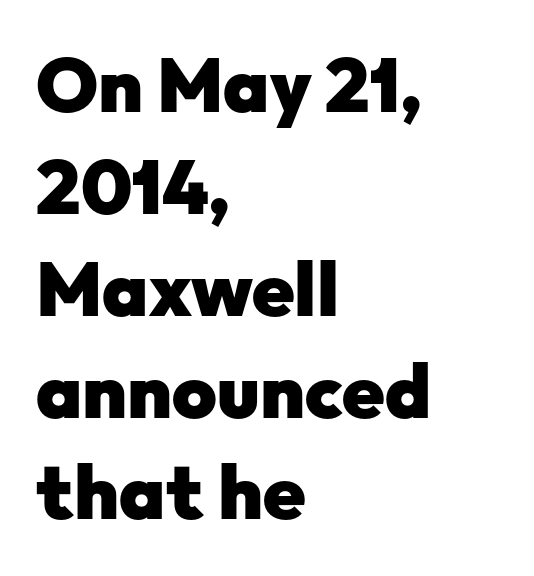
The image shows 76 px heavy sans-serif type, upright; set left-aligned, normal line spacing (1.34x), normal letter spacing, not underlined; low stroke contrast and a medium x-height.
